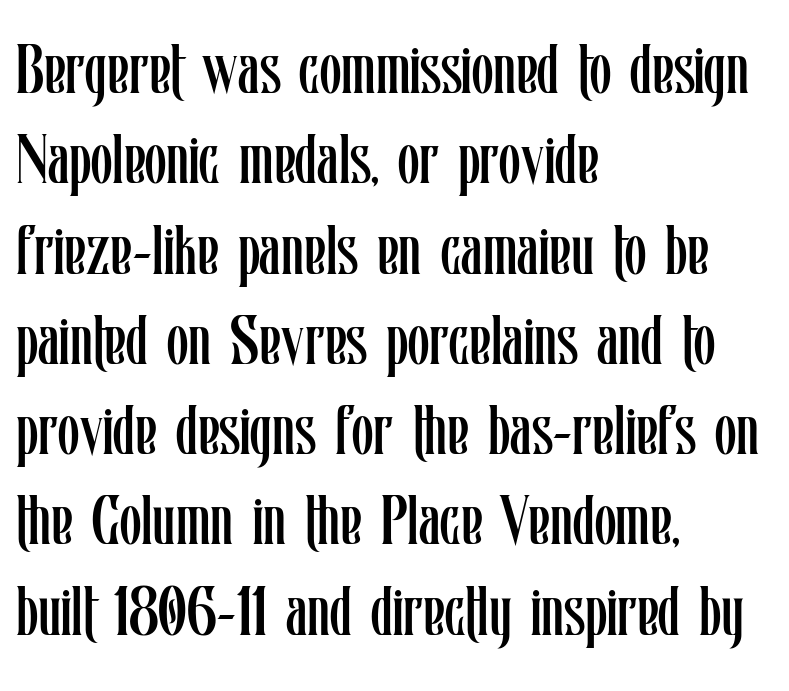
The image shows 70 px regular-weight, condensed type, upright; set left-aligned, normal line spacing (1.29x), normal letter spacing, not underlined; low stroke contrast and a medium x-height.
